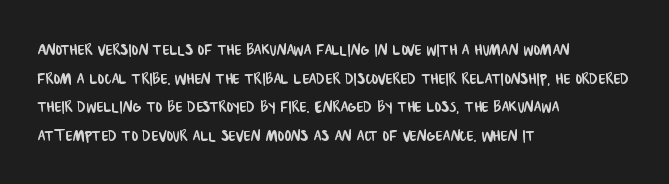
Q: Is the text underlined? A: No.
Q: How is the paragraph aligned? A: Left-aligned.
Q: Is the spacing between letters normal or unusually wide? A: Normal.
Q: Is the spacing between lines tight, normal or loose? A: Normal.
